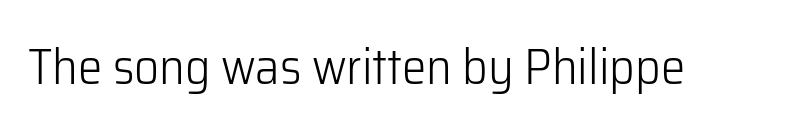
The image shows 49 px light sans-serif type, upright; set normal letter spacing, not underlined; low stroke contrast and a medium x-height.
